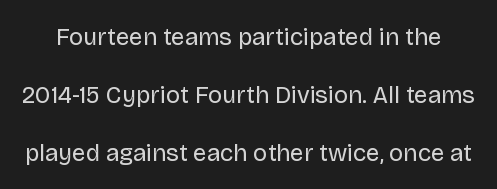
The image shows 24 px text type, upright; set loose line spacing (2.42x), normal letter spacing, not underlined.
